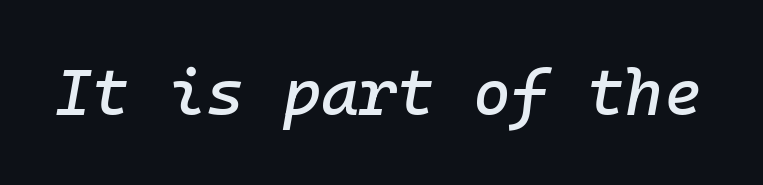
The image shows 65 px text type, italic (leaning right); set normal letter spacing, not underlined; low stroke contrast and a medium x-height.
